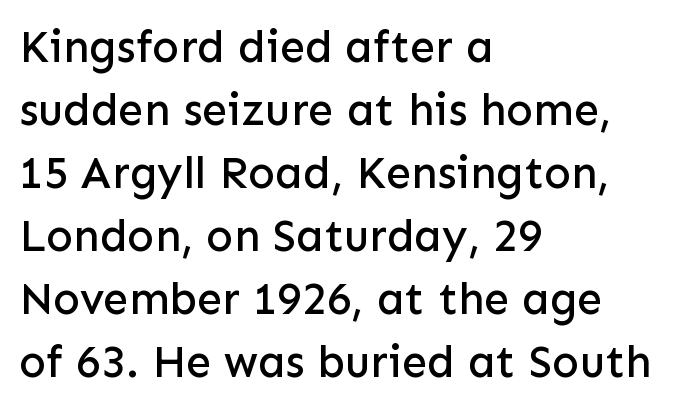
The area under the type is left untouched. This sample has the flowing, uneven cadence of proportional lettering. Observe the absence of serifs on each vertical stroke in this sample. The lettering stays uniformly vertical, giving the passage a roman look. The block of text has a typical density, with ordinary space between rows.
